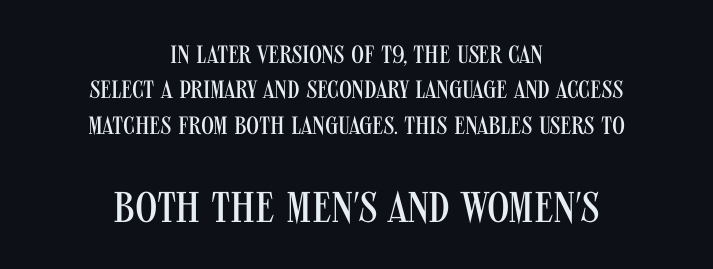
The image shows 43 px regular-weight, condensed sans-serif type, upright; set centered, normal line spacing (1.42x), normal letter spacing, not underlined; the second (bottom) block is 1.72x larger; medium stroke contrast and a large x-height.
